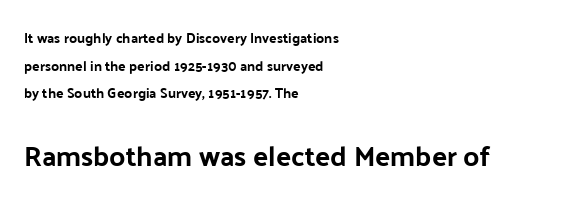
{"serif": "no", "italic": "no", "bold": "yes", "weight": "bold", "width": "normal", "stroke_contrast": "low", "x_height": "medium", "monospaced": "no", "underline": "no", "align": "left", "line_spacing": "loose", "line_spacing_ratio": 1.97, "letter_spacing": "normal", "letter_spacing_em": 0.0, "larger_block": "second", "size_ratio": 2.0, "glyph_px": 28}
